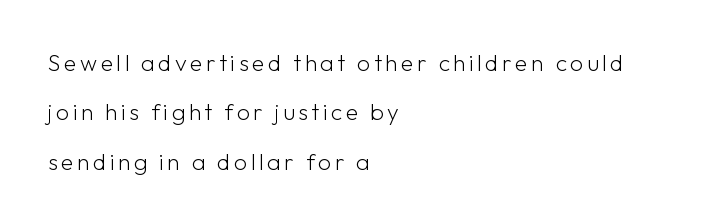
Q: Is the text bold? A: No.
Q: Is the text italic (slanted)? A: No, it is upright.
Q: Is the text underlined? A: No.
Q: How is the paragraph aligned? A: Left-aligned.
Q: Is the spacing between lines tight, normal or loose? A: Loose.
